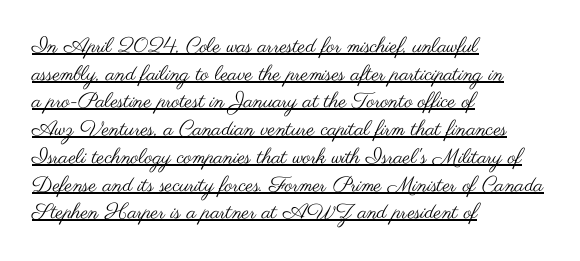
Q: Is the text bold? A: No.
Q: Is the text italic (slanted)? A: Yes.
Q: Is the text underlined? A: Yes.
Q: How is the paragraph aligned? A: Left-aligned.
Q: Is the spacing between letters normal or unusually wide? A: Normal.
Q: Is the spacing between lines tight, normal or loose? A: Normal.
